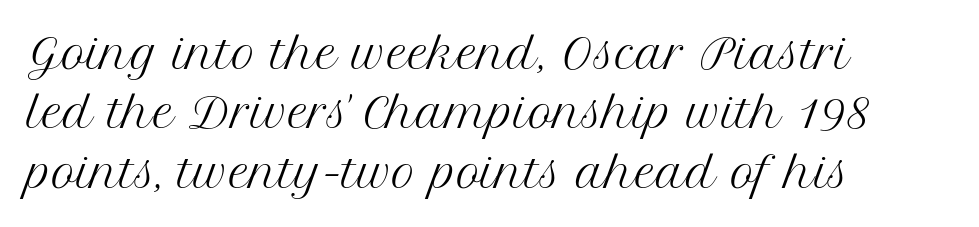
{"bold": "no", "weight": "regular", "width": "normal", "stroke_contrast": "medium", "x_height": "medium", "monospaced": "no", "underline": "no", "align": "left", "line_spacing": "normal", "line_spacing_ratio": 1.45, "letter_spacing": "normal", "letter_spacing_em": 0.0, "glyph_px": 41}
